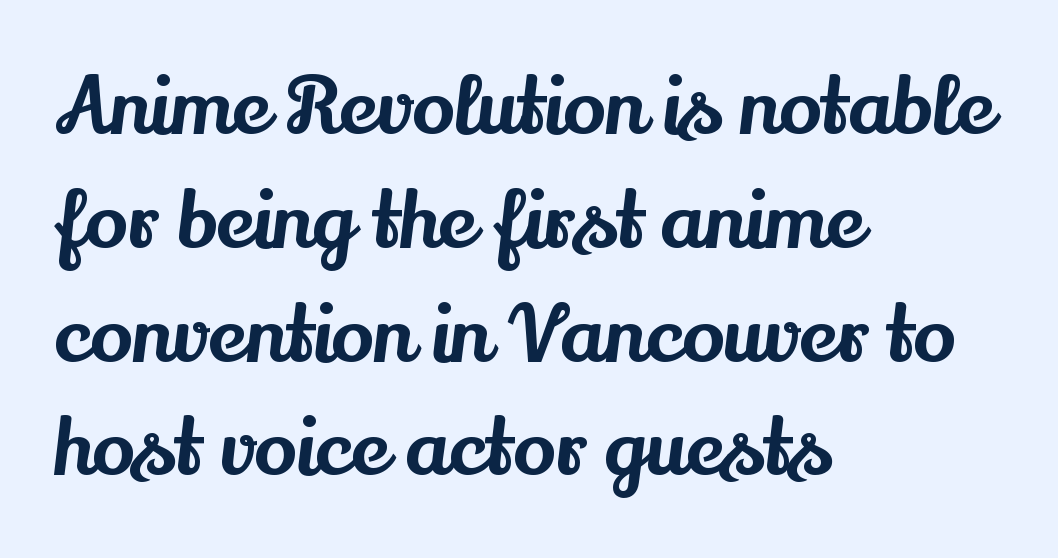
The image shows 79 px serif type; set left-aligned, normal line spacing (1.44x), normal letter spacing, not underlined; medium stroke contrast and a small x-height.
